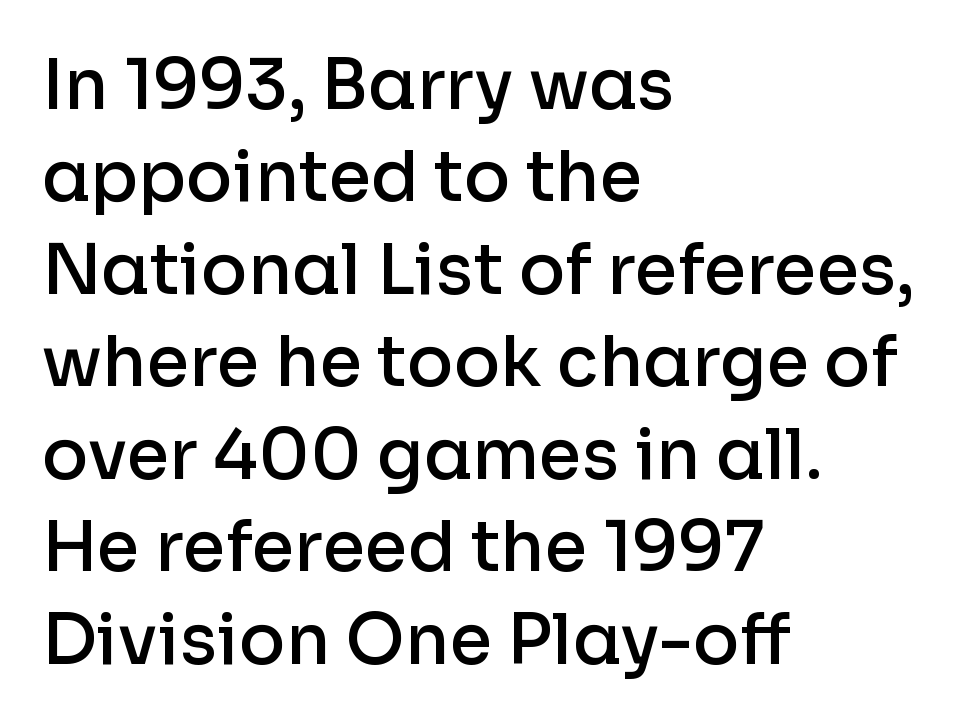
The image shows 69 px semibold sans-serif type, upright; set left-aligned, normal line spacing (1.34x), normal letter spacing, not underlined; low stroke contrast and a medium x-height.
